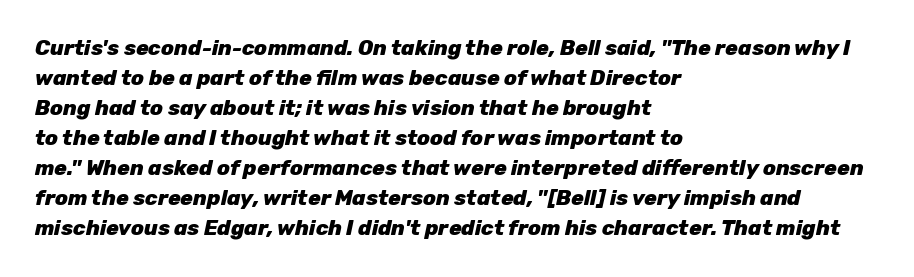
{"italic": "yes", "lean": "right", "slant_degrees": 12, "bold": "yes", "underline": "no", "align": "left", "line_spacing": "normal", "line_spacing_ratio": 1.43, "letter_spacing": "normal", "letter_spacing_em": 0.0, "glyph_px": 21}
